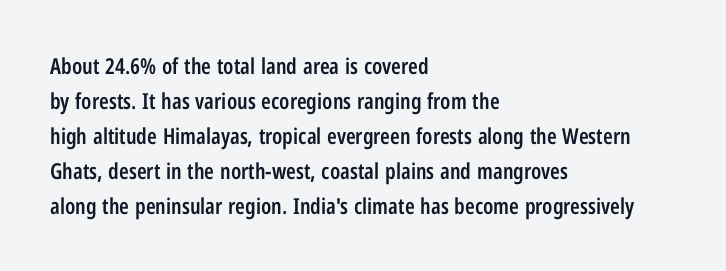
{"italic": "no", "bold": "semi", "underline": "no", "align": "left", "line_spacing": "normal", "line_spacing_ratio": 1.59, "letter_spacing": "normal", "letter_spacing_em": 0.0, "glyph_px": 22}
